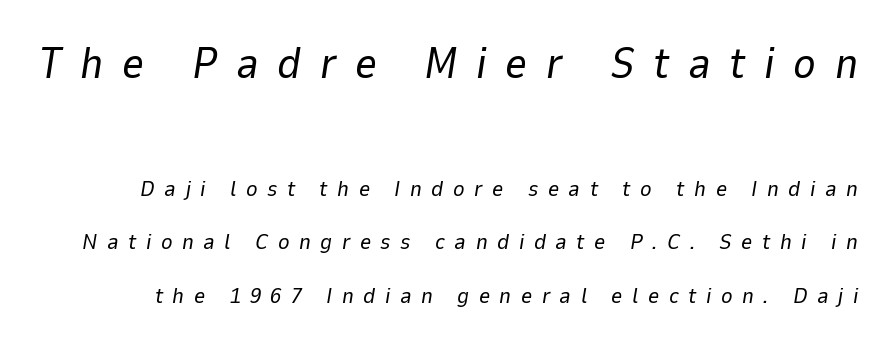
Q: Is the text bold? A: No.
Q: Is the text italic (slanted)? A: Yes, it leans right by about 9 degrees.
Q: Is the text underlined? A: No.
Q: Is the spacing between letters normal or unusually wide? A: Unusually wide.
Q: Is the spacing between lines tight, normal or loose? A: Loose.
Q: Which block of text is set in a larger size, the first (top) or the second (bottom)? A: The first (top) one.
Q: Width (condensed, normal, or wide)? A: Normal.
Q: Stroke contrast? A: Low.
Q: x-height? A: Medium.
Q: Monospaced? A: No.
